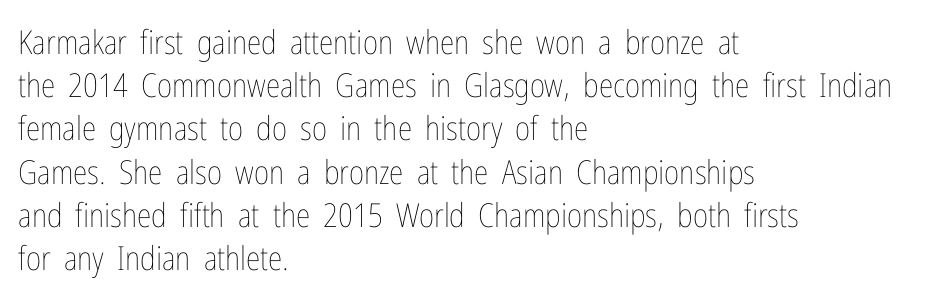
Q: Is the text bold? A: No.
Q: Is the text italic (slanted)? A: No, it is upright.
Q: Is the text underlined? A: No.
Q: How is the paragraph aligned? A: Left-aligned.
Q: Is the spacing between letters normal or unusually wide? A: Normal.
Q: Is the spacing between lines tight, normal or loose? A: Normal.
Q: Width (condensed, normal, or wide)? A: Condensed.
Q: Stroke contrast? A: Low.
Q: x-height? A: Medium.
Q: Monospaced? A: No.
